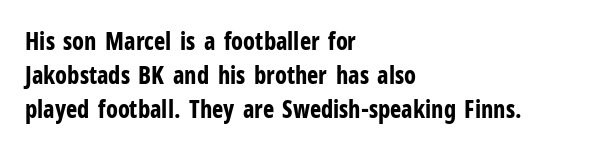
The image shows 24 px bold type, upright; set left-aligned, normal line spacing (1.42x), normal letter spacing, not underlined.
